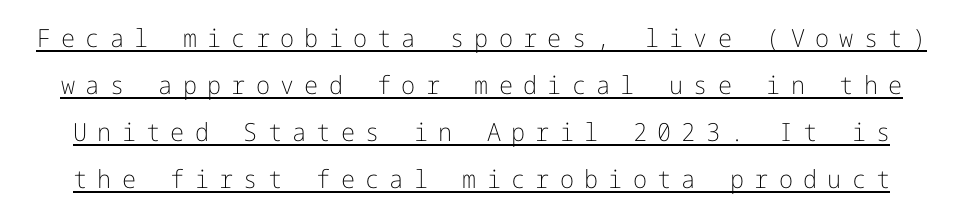
The image shows 25 px text type, upright; set line spacing 1.88x, unusually wide letter spacing (+0.41 em), underlined.
